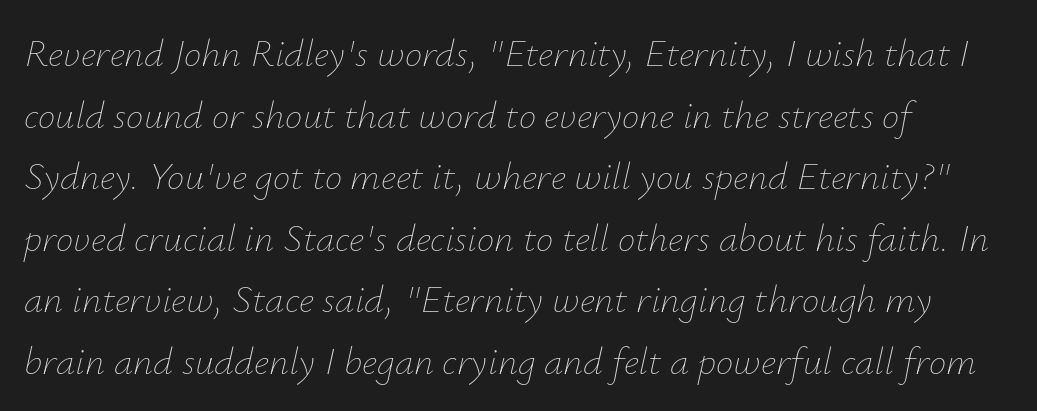
{"italic": "yes", "lean": "right", "slant_degrees": 12, "bold": "no", "weight": "thin", "width": "normal", "stroke_contrast": "low", "x_height": "small", "monospaced": "no", "underline": "no", "align": "left", "line_spacing": "normal", "line_spacing_ratio": 1.58, "letter_spacing": "normal", "letter_spacing_em": 0.0, "glyph_px": 39}
